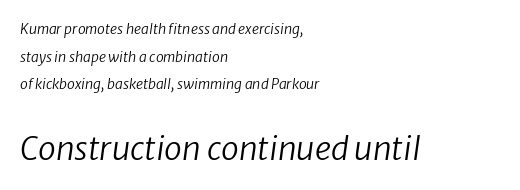
Q: Is the text bold? A: No.
Q: Is the text italic (slanted)? A: Yes, it leans right by about 8 degrees.
Q: Is the text underlined? A: No.
Q: How is the paragraph aligned? A: Left-aligned.
Q: Is the spacing between letters normal or unusually wide? A: Normal.
Q: Is the spacing between lines tight, normal or loose? A: Loose.
Q: Which block of text is set in a larger size, the first (top) or the second (bottom)? A: The second (bottom) one.
Q: Width (condensed, normal, or wide)? A: Normal.
Q: Stroke contrast? A: Low.
Q: x-height? A: Medium.
Q: Monospaced? A: No.
